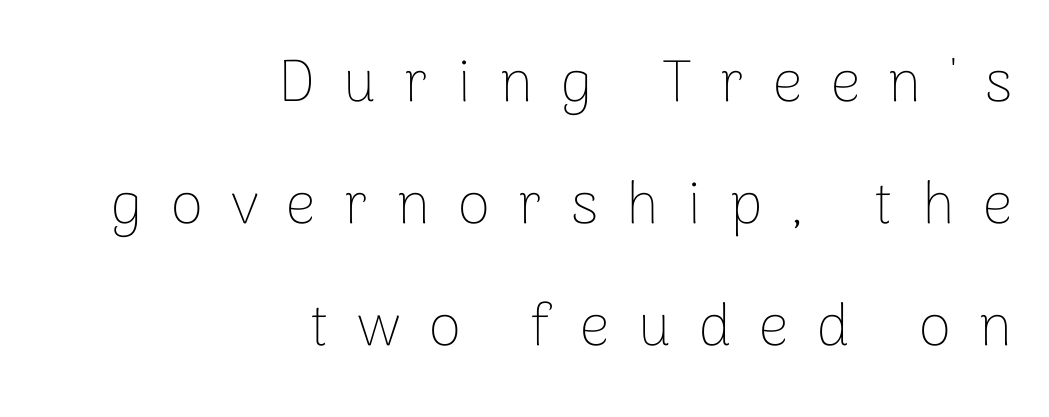
This reads as an unemphasized weight, regular at the heaviest. Posture: upright roman. The type family on display is of the sans-serif kind. Spacing verdict: proportional, widths tailored to each character. Summary of vertical rhythm: relaxed, with wide interline spacing. The paragraph has a hard right edge and a soft left edge.
